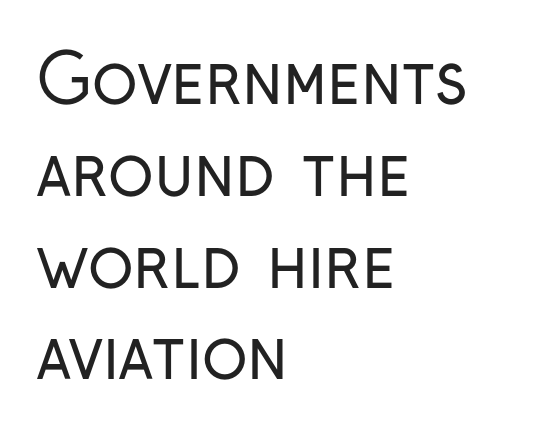
The image shows 67 px regular-weight, condensed sans-serif type, upright; set left-aligned, normal line spacing (1.37x), normal letter spacing, not underlined; low stroke contrast and a medium x-height.
